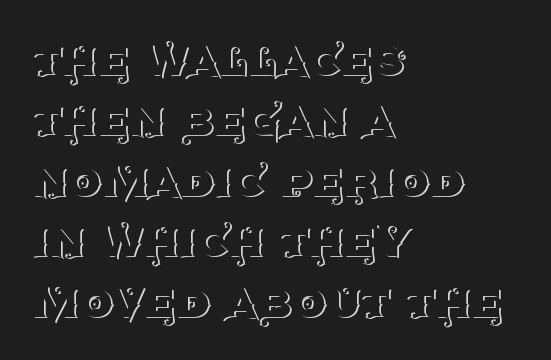
{"serif": "yes", "italic": "no", "bold": "no", "weight": "thin", "width": "normal", "stroke_contrast": "medium", "x_height": "large", "monospaced": "no", "underline": "no", "align": "left", "line_spacing": "tight", "line_spacing_ratio": 1.12, "letter_spacing": "normal", "letter_spacing_em": 0.0, "glyph_px": 54}
